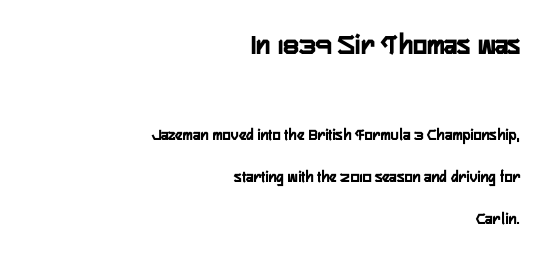
{"serif": "no", "italic": "no", "bold": "yes", "weight": "semibold", "width": "condensed", "stroke_contrast": "low", "x_height": "medium", "monospaced": "no", "underline": "no", "align": "right", "line_spacing": "loose", "line_spacing_ratio": 2.49, "letter_spacing": "normal", "letter_spacing_em": 0.0, "larger_block": "first", "size_ratio": 1.76, "glyph_px": 30}
